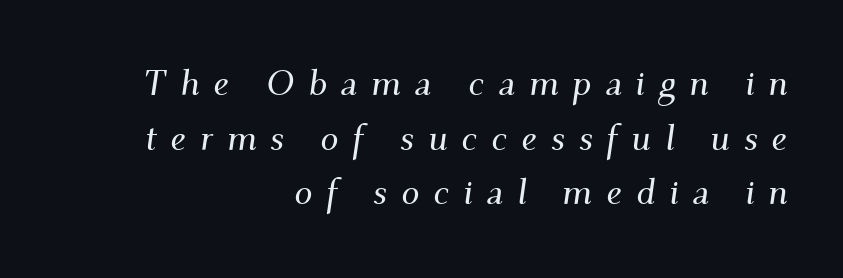
Is this a fixed-width face? No — the glyphs have proportional, varying widths. If you drew a ruler down the right edge, every line would touch it. Words float on clear page, feet unadorned. The whole block is typeset with a tilt. Successive baselines arrive at the customary interval. Is this a sans? No — the strokes have serifs.
